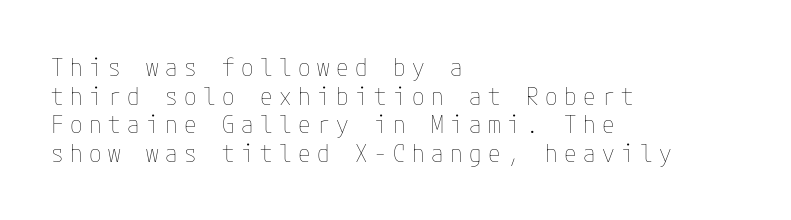
{"italic": "no", "bold": "no", "underline": "no", "align": "left", "line_spacing": "tight", "line_spacing_ratio": 1.15, "letter_spacing": "wide", "letter_spacing_em": 0.26, "glyph_px": 25}
